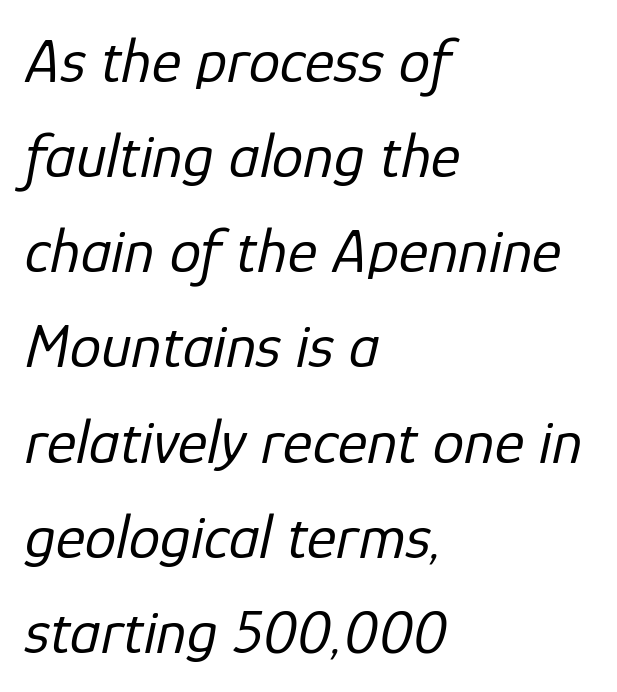
Q: Is the text bold? A: No.
Q: Is the text italic (slanted)? A: Yes, it leans right by about 12 degrees.
Q: Is the text underlined? A: No.
Q: How is the paragraph aligned? A: Left-aligned.
Q: Is the spacing between letters normal or unusually wide? A: Normal.
Q: Is the spacing between lines tight, normal or loose? A: Normal.
Q: Width (condensed, normal, or wide)? A: Normal.
Q: Stroke contrast? A: Low.
Q: x-height? A: Medium.
Q: Monospaced? A: No.
